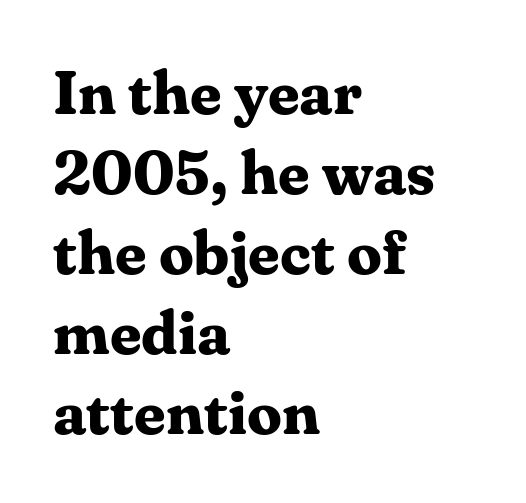
Q: Is the text bold? A: Yes.
Q: Is the text italic (slanted)? A: No, it is upright.
Q: Is the typeface a serif or a sans-serif typeface? A: Serif.
Q: Is the text underlined? A: No.
Q: How is the paragraph aligned? A: Left-aligned.
Q: Is the spacing between letters normal or unusually wide? A: Normal.
Q: Is the spacing between lines tight, normal or loose? A: Normal.
Q: Width (condensed, normal, or wide)? A: Normal.
Q: Stroke contrast? A: Medium.
Q: x-height? A: Medium.
Q: Monospaced? A: No.
